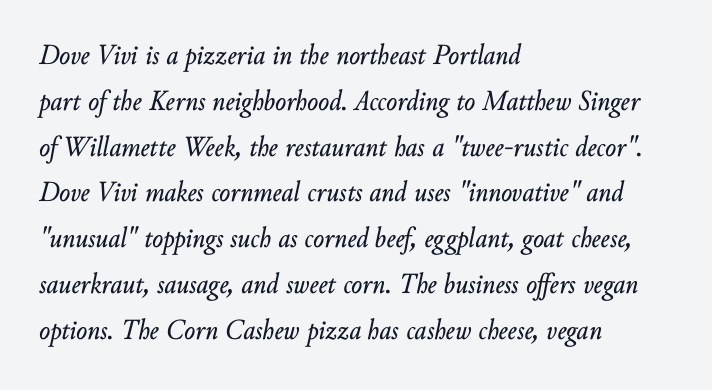
The image shows 29 px text type, italic (leaning right); set left-aligned, normal line spacing (1.58x), normal letter spacing, not underlined; low stroke contrast and a small x-height.
